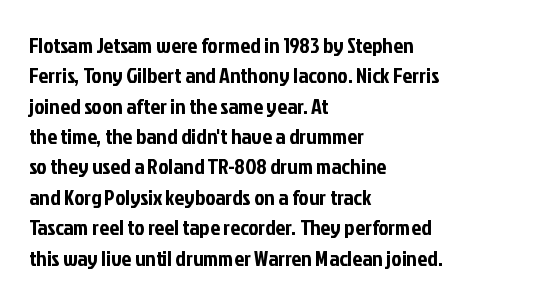
{"italic": "no", "underline": "no", "align": "left", "line_spacing": "normal", "line_spacing_ratio": 1.38, "letter_spacing": "normal", "letter_spacing_em": 0.0, "glyph_px": 22}
